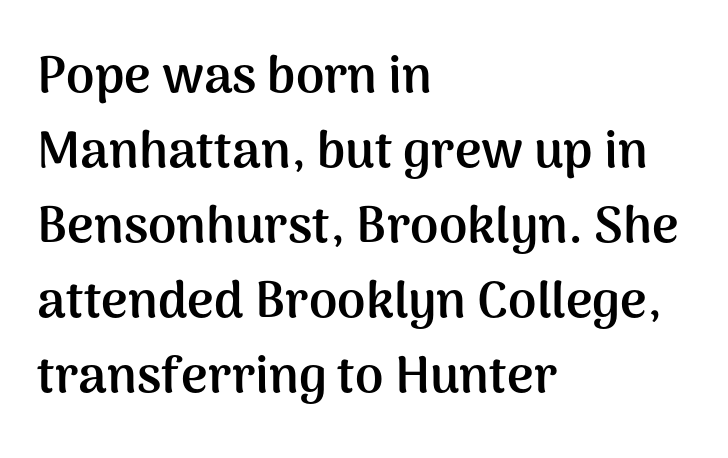
Characters remain perfectly vertical along every line. Leading: standard. The letters advance in unequal steps, a hallmark of proportional type. The rendering anchors every line to the left-hand side. Bare-footed words on every line. Nobody touched the tracking dial on this one.
